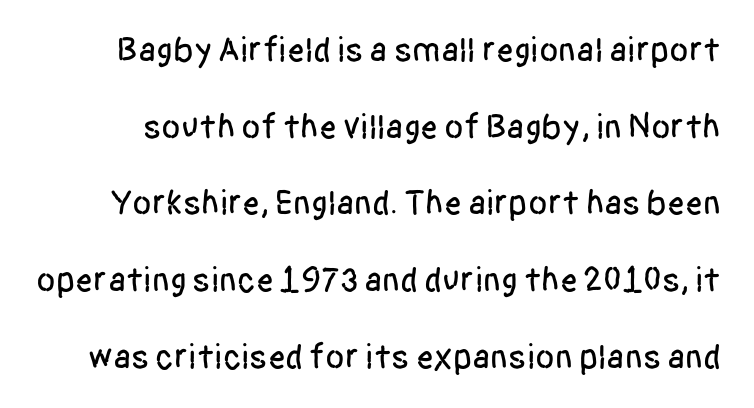
The typography opts for an upright posture over an oblique one. Examine the stroke ends and you'll find no serifs. Regarding leading, the lines here are spaced well apart. Each letter keeps its own natural width here, so spacing adapts to shape.
